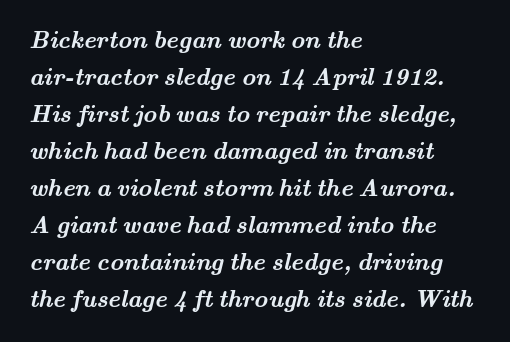
The image shows 24 px bold type; set left-aligned, normal line spacing (1.54x), normal letter spacing, not underlined.
